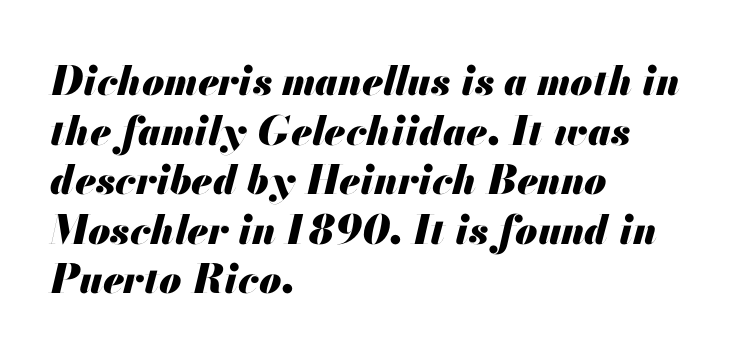
The baseline area is clear. The paragraph has a hard left edge and a soft right edge. Glyph-to-glyph distance matches everyday printed text. Character widths vary here, with narrow letters taking less room than wide ones. A dark, heavy texture on the line: the type is bold. This is oblique type, the kind used for emphasis or titles.
